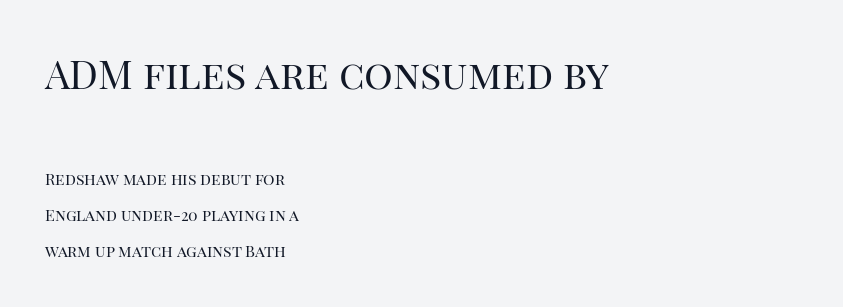
The image shows 40 px regular-weight serif type, upright; set left-aligned, loose line spacing (2.25x), normal letter spacing, not underlined; the first (top) block is 2.5x larger; high stroke contrast and a large x-height.
